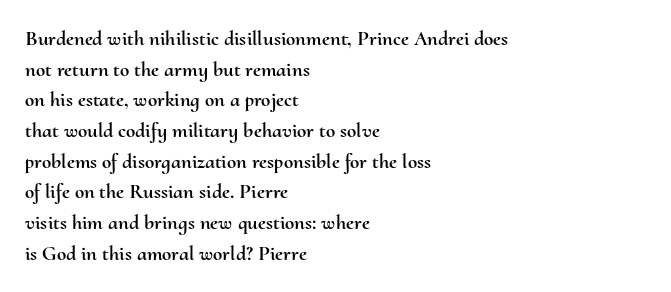
The image shows 21 px text type, upright; set left-aligned, normal line spacing (1.46x), normal letter spacing, not underlined.
